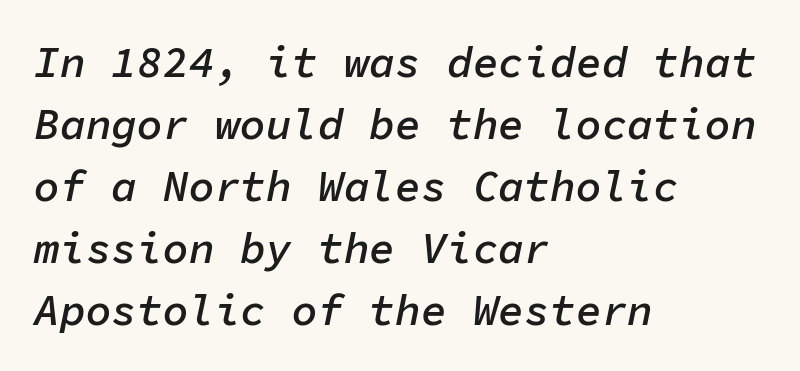
{"italic": "yes", "lean": "right", "slant_degrees": 11, "bold": "semi", "weight": "semibold", "width": "normal", "stroke_contrast": "low", "x_height": "medium", "monospaced": "yes", "underline": "no", "align": "left", "line_spacing": "normal", "line_spacing_ratio": 1.44, "letter_spacing": "normal", "letter_spacing_em": 0.0, "glyph_px": 43}
